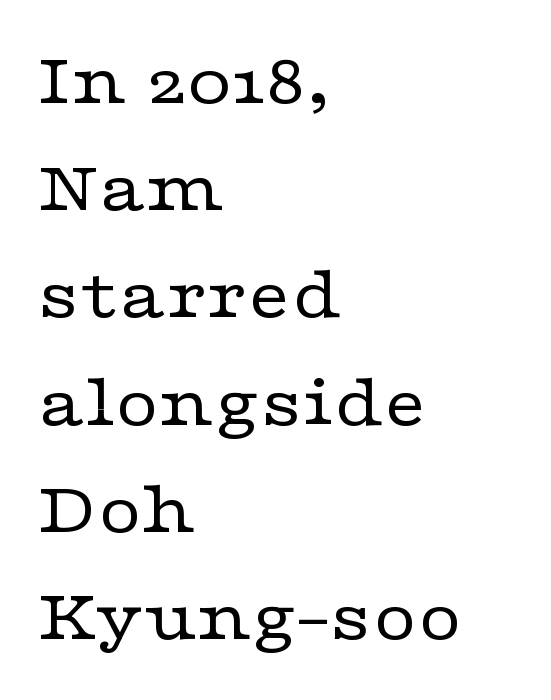
The image shows 75 px regular-weight, wide serif type, upright; set left-aligned, normal line spacing (1.43x), normal letter spacing, not underlined; low stroke contrast and a medium x-height.
